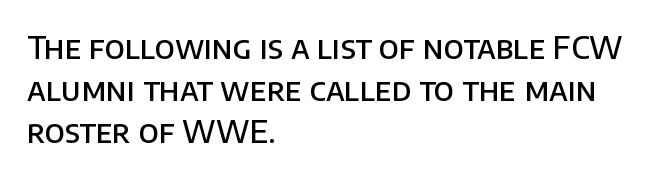
Q: Is the text bold? A: Semi-bold.
Q: Is the text italic (slanted)? A: No, it is upright.
Q: Is the typeface a serif or a sans-serif typeface? A: Sans-serif.
Q: Is the text underlined? A: No.
Q: How is the paragraph aligned? A: Left-aligned.
Q: Is the spacing between letters normal or unusually wide? A: Normal.
Q: Is the spacing between lines tight, normal or loose? A: Normal.
Q: Width (condensed, normal, or wide)? A: Normal.
Q: Stroke contrast? A: Low.
Q: x-height? A: Large.
Q: Monospaced? A: No.
